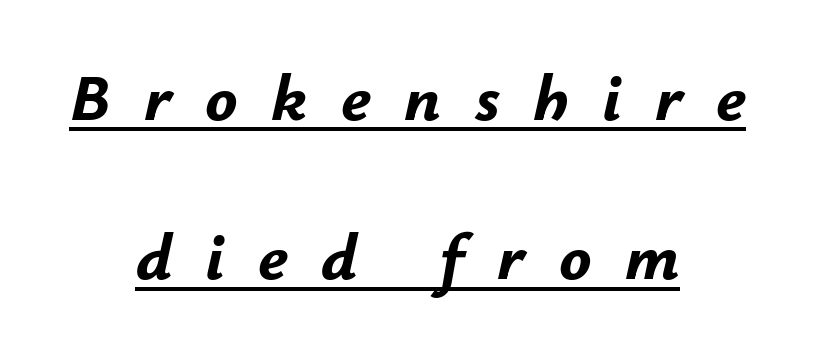
The characters look thick and weighty, a clear bold. The passage shown is typed in a proportional face where columns would drift. This is oblique type, the kind used for emphasis or titles. What stands out about the letter spacing? Its width — letters are far apart.
